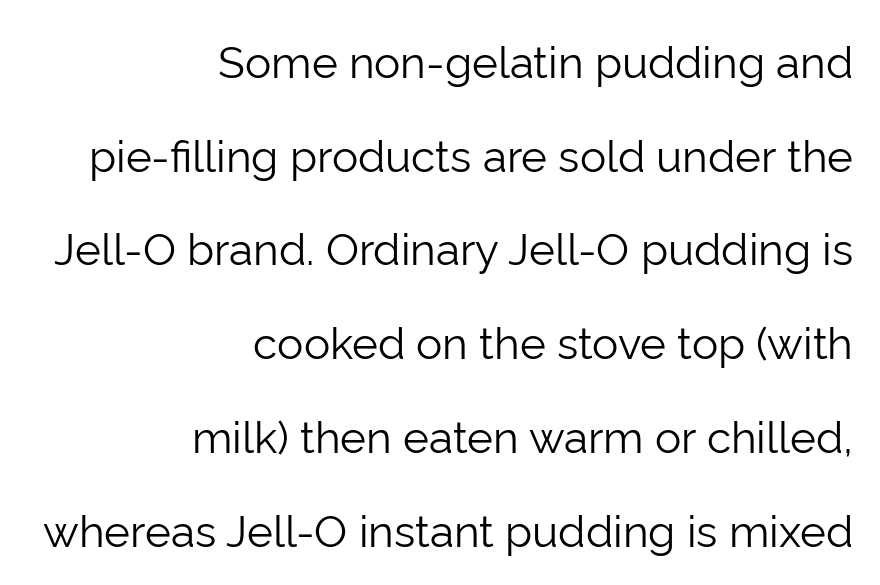
{"serif": "no", "italic": "no", "bold": "no", "weight": "light", "width": "normal", "stroke_contrast": "low", "x_height": "medium", "monospaced": "no", "underline": "no", "align": "right", "line_spacing": "loose", "line_spacing_ratio": 2.13, "letter_spacing": "normal", "letter_spacing_em": 0.0, "glyph_px": 44}
